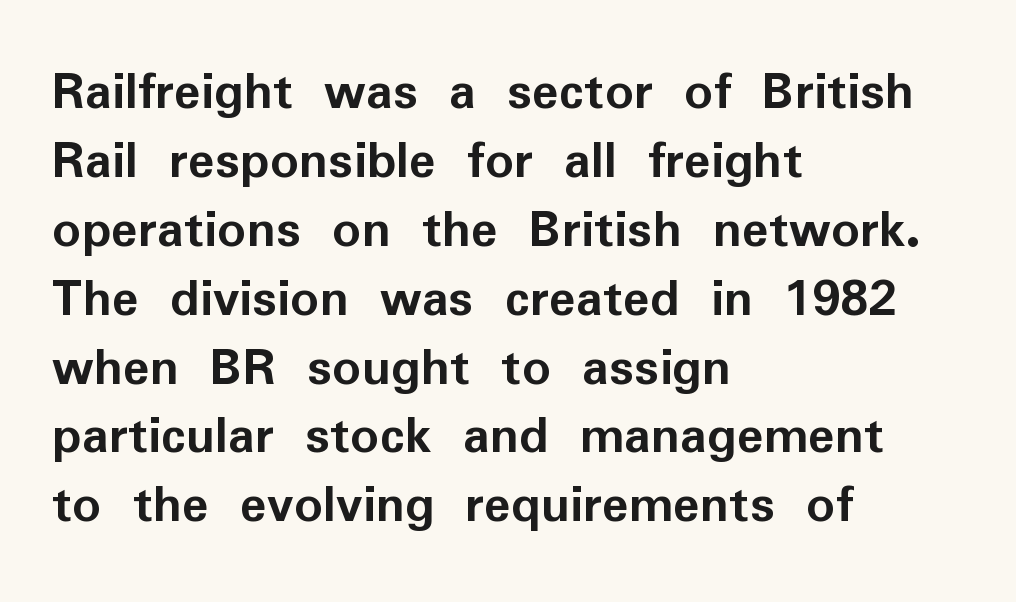
{"serif": "no", "italic": "no", "bold": "yes", "weight": "semibold", "width": "normal", "stroke_contrast": "low", "x_height": "medium", "monospaced": "no", "underline": "no", "align": "left", "line_spacing_ratio": 1.23, "letter_spacing": "normal", "letter_spacing_em": 0.0, "glyph_px": 56}
